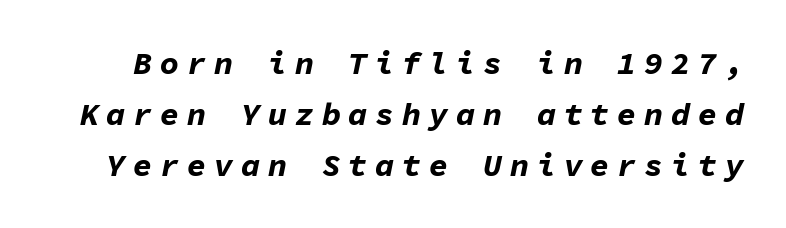
The image shows 32 px bold type, italic (leaning right), monospaced; set normal line spacing (1.6x), unusually wide letter spacing (+0.24 em), not underlined; low stroke contrast and a medium x-height.
